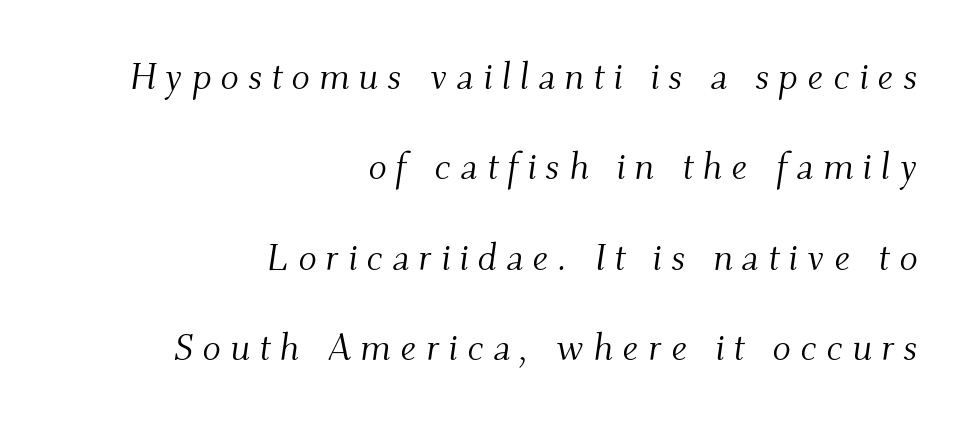
{"serif": "yes", "italic": "yes", "lean": "right", "slant_degrees": 9, "bold": "no", "weight": "light", "width": "normal", "stroke_contrast": "medium", "x_height": "small", "monospaced": "no", "underline": "no", "align": "right", "line_spacing": "loose", "line_spacing_ratio": 2.38, "letter_spacing": "wide", "letter_spacing_em": 0.24, "glyph_px": 38}
